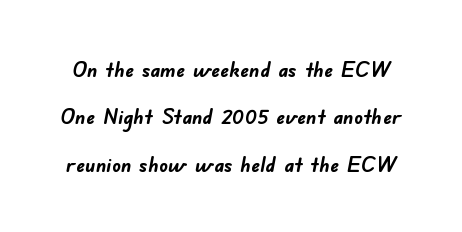
Emphasis by weight is at full strength: bold. Type without underlining. How are the letters spaced? Ordinarily, with no added tracking. The space between consecutive lines is lavish.
